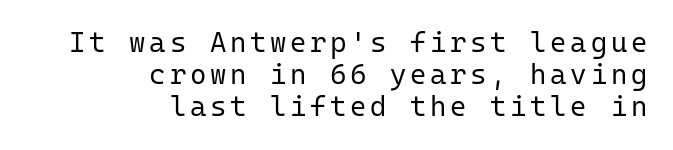
Q: Is the text bold? A: No.
Q: Is the text italic (slanted)? A: No, it is upright.
Q: Is the typeface a serif or a sans-serif typeface? A: Sans-serif.
Q: Is the text underlined? A: No.
Q: How is the paragraph aligned? A: Right-aligned.
Q: Is the spacing between lines tight, normal or loose? A: Tight.
Q: Width (condensed, normal, or wide)? A: Normal.
Q: Stroke contrast? A: Low.
Q: x-height? A: Medium.
Q: Monospaced? A: Yes.
